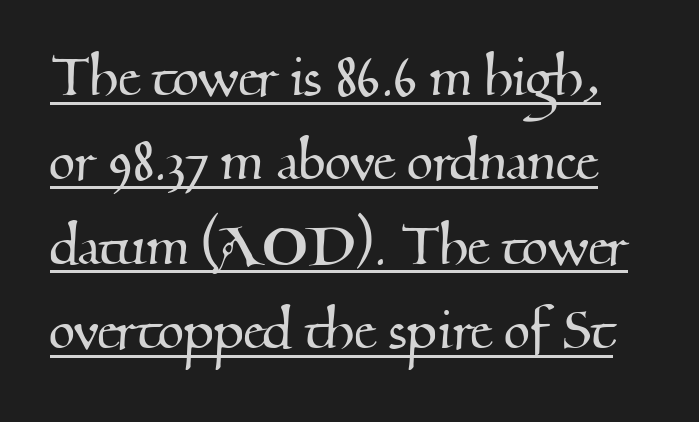
{"serif": "yes", "width": "normal", "stroke_contrast": "medium", "x_height": "small", "monospaced": "no", "underline": "yes", "line_spacing_ratio": 1.24, "letter_spacing": "normal", "letter_spacing_em": 0.0, "glyph_px": 68}
